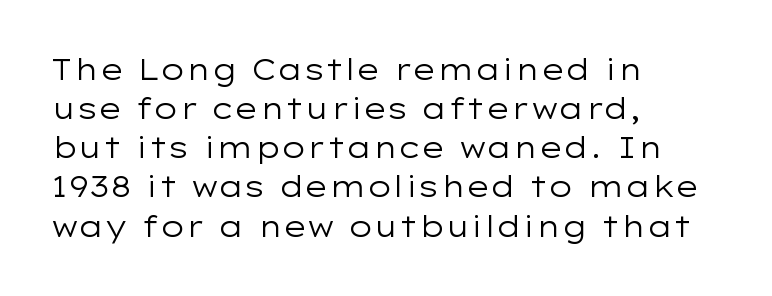
Q: Is the text bold? A: No.
Q: Is the text italic (slanted)? A: No, it is upright.
Q: Is the typeface a serif or a sans-serif typeface? A: Sans-serif.
Q: Is the text underlined? A: No.
Q: How is the paragraph aligned? A: Left-aligned.
Q: Is the spacing between letters normal or unusually wide? A: Normal.
Q: Is the spacing between lines tight, normal or loose? A: Normal.
Q: Width (condensed, normal, or wide)? A: Wide.
Q: Stroke contrast? A: Low.
Q: x-height? A: Medium.
Q: Monospaced? A: No.
